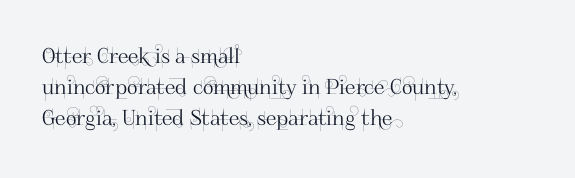
{"italic": "no", "underline": "no", "align": "left", "line_spacing": "normal", "line_spacing_ratio": 1.48, "letter_spacing": "normal", "letter_spacing_em": 0.0, "glyph_px": 21}
